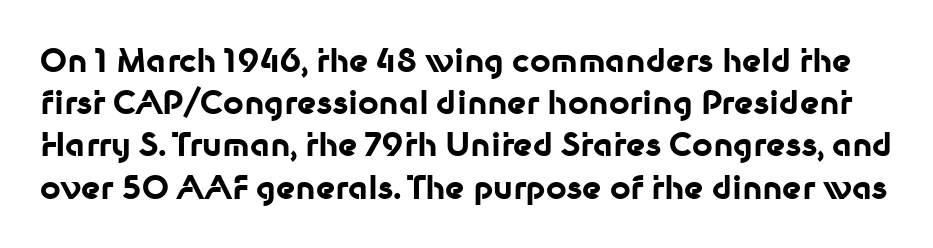
Q: Is the text bold? A: Yes.
Q: Is the text italic (slanted)? A: No, it is upright.
Q: Is the typeface a serif or a sans-serif typeface? A: Sans-serif.
Q: Is the text underlined? A: No.
Q: Is the spacing between letters normal or unusually wide? A: Normal.
Q: Is the spacing between lines tight, normal or loose? A: Normal.
Q: Width (condensed, normal, or wide)? A: Normal.
Q: Stroke contrast? A: Low.
Q: x-height? A: Medium.
Q: Monospaced? A: No.
